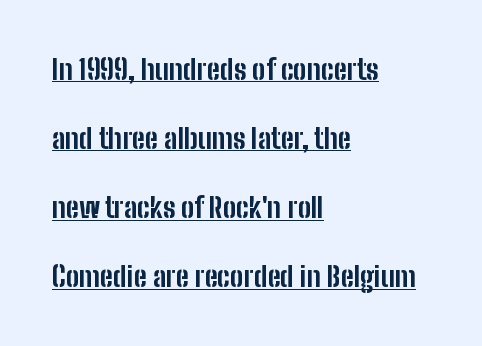
The image shows 28 px bold, condensed sans-serif type, upright; set left-aligned, loose line spacing (2.47x), normal letter spacing, underlined; low stroke contrast and a medium x-height.
